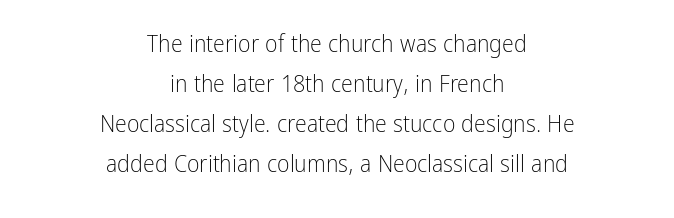
Compared with typical body copy, the letter spacing here is the same. No extra ink here — the face is not bold. Any mark beneath the type? The region is blank. The line-height multiplier appears to be the usual default.
